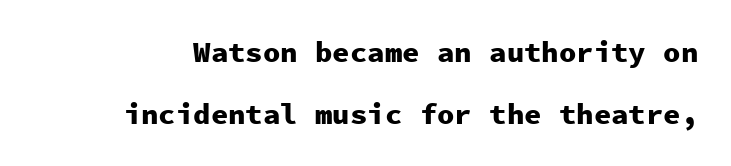
The image shows 29 px heavy sans-serif type, upright, monospaced; set loose line spacing (2.15x), normal letter spacing, not underlined; low stroke contrast and a medium x-height.
